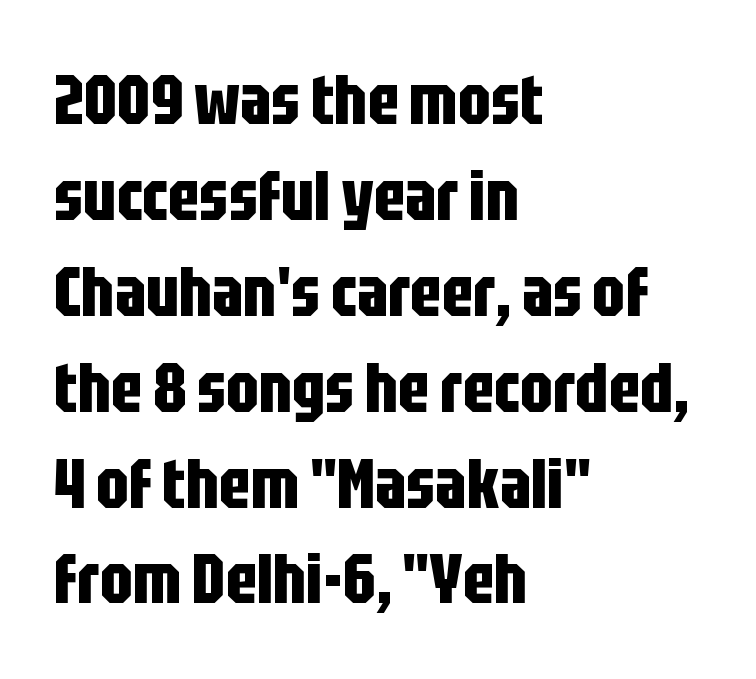
Unlike italic type, these characters show no tilt at all. You'd pick this weight for a headline — it's a proper bold. Honestly, the letter spacing is just normal — you wouldn't notice it. Teacher's note: observe the even left margin — that is flush-left alignment. The passage shown is not underscored anywhere. Observe the absence of serifs on each vertical stroke in this sample.
